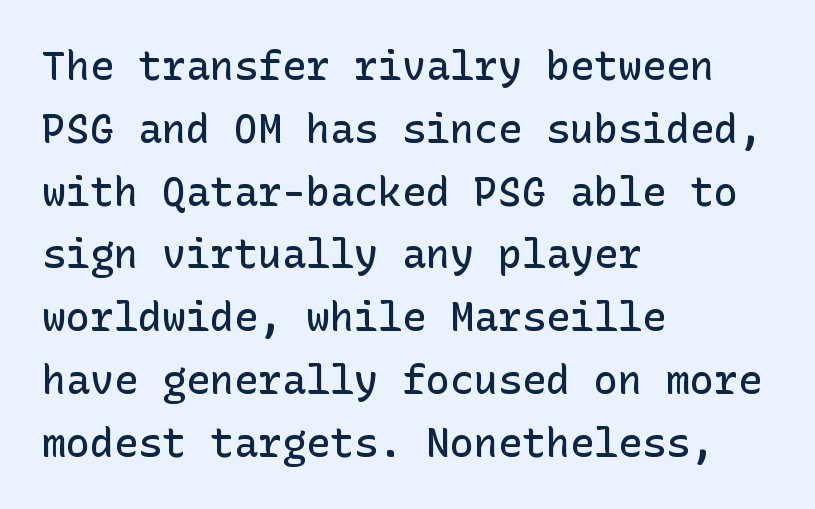
The image shows 40 px semibold sans-serif type, upright; set left-aligned, normal line spacing (1.57x), normal letter spacing, not underlined; low stroke contrast and a medium x-height.
